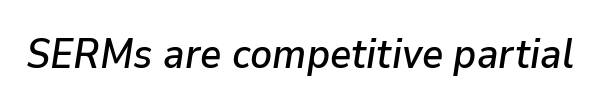
{"italic": "yes", "lean": "right", "slant_degrees": 9, "width": "normal", "stroke_contrast": "low", "x_height": "medium", "monospaced": "no", "underline": "no", "letter_spacing": "normal", "letter_spacing_em": 0.0, "glyph_px": 41}
